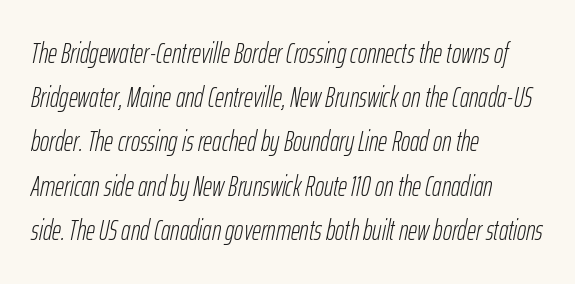
Q: Is the text bold? A: No.
Q: Is the text italic (slanted)? A: Yes, it leans right by about 12 degrees.
Q: Is the text underlined? A: No.
Q: How is the paragraph aligned? A: Left-aligned.
Q: Is the spacing between letters normal or unusually wide? A: Normal.
Q: Is the spacing between lines tight, normal or loose? A: Normal.
Q: Width (condensed, normal, or wide)? A: Condensed.
Q: Stroke contrast? A: Low.
Q: x-height? A: Medium.
Q: Monospaced? A: No.
